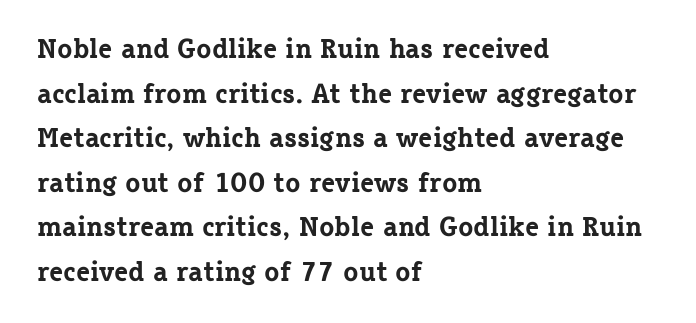
{"serif": "yes", "italic": "no", "bold": "yes", "weight": "bold", "width": "normal", "stroke_contrast": "low", "x_height": "medium", "monospaced": "no", "underline": "no", "align": "left", "line_spacing": "normal", "line_spacing_ratio": 1.59, "letter_spacing": "normal", "letter_spacing_em": 0.0, "glyph_px": 28}
